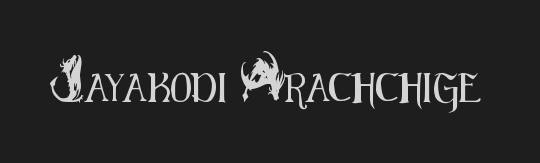
{"serif": "no", "italic": "no", "width": "condensed", "stroke_contrast": "medium", "x_height": "small", "monospaced": "no", "underline": "no", "letter_spacing": "normal", "letter_spacing_em": 0.0, "glyph_px": 28}
